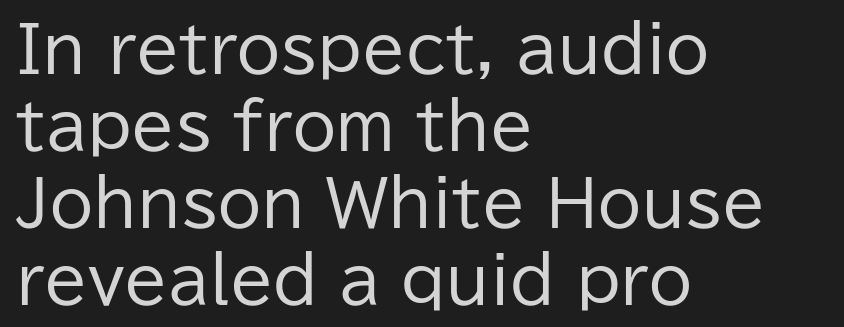
These lines were composed using upright roman letters. Here the designer chose a conventional face with non-uniform glyph widths. What kind of face is this? One without serifs — a sans. Only glyphs here, with clear space below each row.
